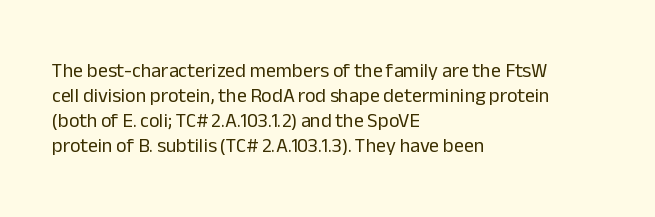
Underline: absent. These glyphs show unthickened strokes, regular width or finer. The leading is moderate, giving the passage an even texture. Upright lettering throughout.
